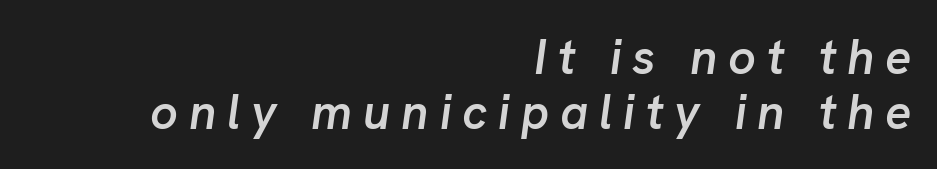
Q: Is the text bold? A: Semi-bold.
Q: Is the text italic (slanted)? A: Yes, it leans right by about 8 degrees.
Q: Is the text underlined? A: No.
Q: How is the paragraph aligned? A: Right-aligned.
Q: Is the spacing between letters normal or unusually wide? A: Unusually wide.
Q: Is the spacing between lines tight, normal or loose? A: Tight.
Q: Width (condensed, normal, or wide)? A: Normal.
Q: Stroke contrast? A: Low.
Q: x-height? A: Medium.
Q: Monospaced? A: No.
